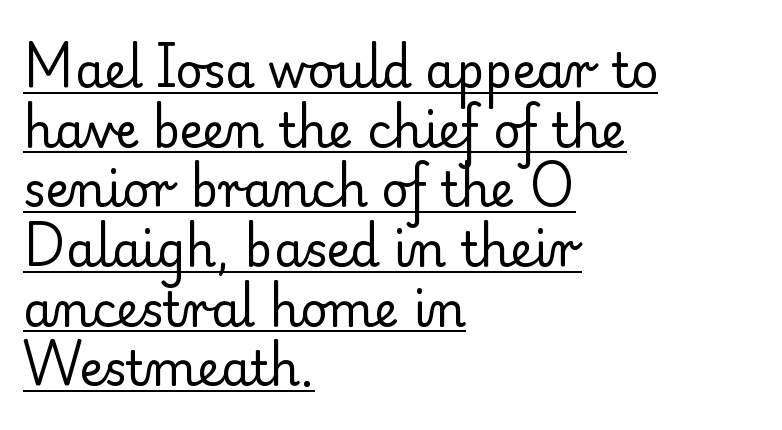
Is this a sans? No — the strokes have serifs. Is this a fixed-width face? No — the glyphs have proportional, varying widths. The font's upright variant was chosen for this text. This reads as an unemphasized weight, regular at the heaviest. Visually the block forms a straight wall on the left and a jagged coastline on the right.
